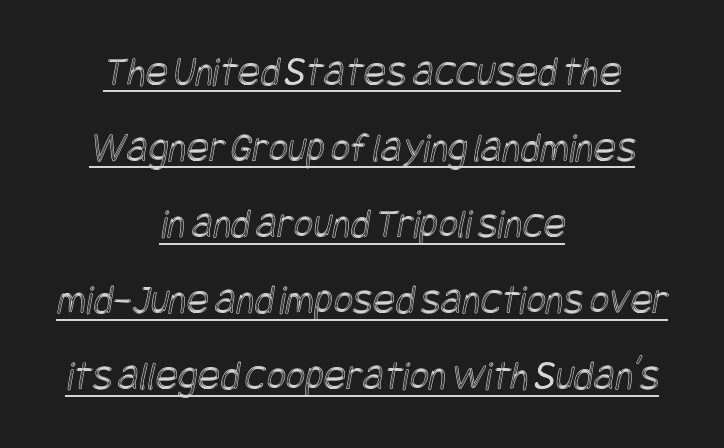
{"width": "condensed", "x_height": "large", "underline": "yes", "align": "center", "line_spacing_ratio": 1.81, "letter_spacing": "normal", "letter_spacing_em": 0.0, "glyph_px": 42}
